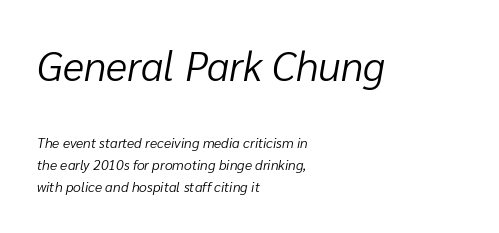
Q: Is the text bold? A: No.
Q: Is the text italic (slanted)? A: Yes, it leans right by about 10 degrees.
Q: Is the text underlined? A: No.
Q: How is the paragraph aligned? A: Left-aligned.
Q: Is the spacing between letters normal or unusually wide? A: Normal.
Q: Is the spacing between lines tight, normal or loose? A: Normal.
Q: Which block of text is set in a larger size, the first (top) or the second (bottom)? A: The first (top) one.
Q: Width (condensed, normal, or wide)? A: Normal.
Q: Stroke contrast? A: Low.
Q: x-height? A: Medium.
Q: Monospaced? A: No.
